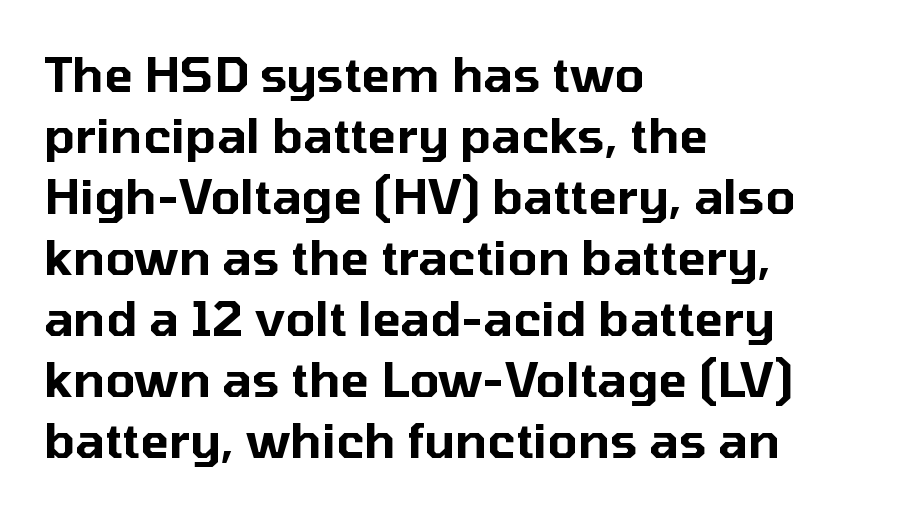
{"serif": "no", "italic": "no", "width": "normal", "stroke_contrast": "low", "x_height": "medium", "monospaced": "no", "underline": "no", "align": "left", "line_spacing": "normal", "line_spacing_ratio": 1.27, "letter_spacing": "normal", "letter_spacing_em": 0.0, "glyph_px": 48}
